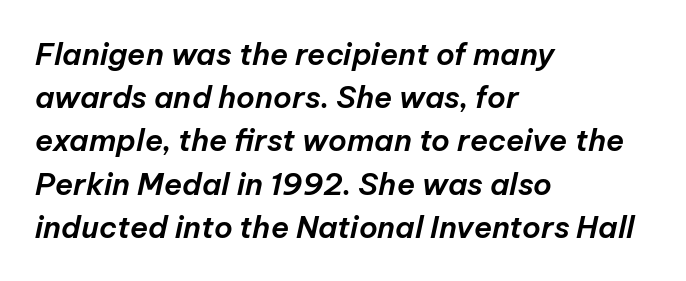
The glyphs are unaccompanied by any horizontal stroke below them. Short note: letters normally spaced. The lines are quadded left. Do the characters align in a grid? No, the font is proportional. The block of text has a typical density, with ordinary space between rows.
